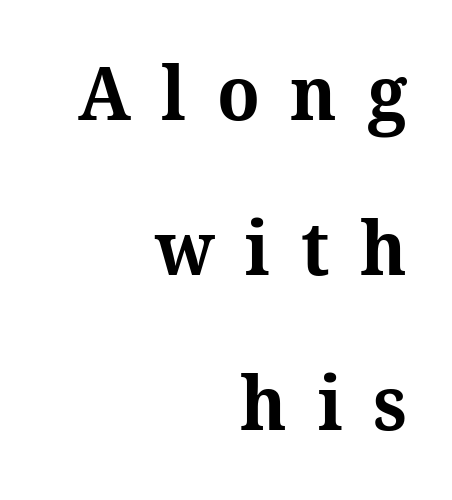
Q: Is the text bold? A: Yes.
Q: Is the text italic (slanted)? A: No, it is upright.
Q: Is the typeface a serif or a sans-serif typeface? A: Serif.
Q: Is the text underlined? A: No.
Q: How is the paragraph aligned? A: Right-aligned.
Q: Is the spacing between letters normal or unusually wide? A: Unusually wide.
Q: Is the spacing between lines tight, normal or loose? A: Loose.
Q: Width (condensed, normal, or wide)? A: Normal.
Q: Stroke contrast? A: Medium.
Q: x-height? A: Medium.
Q: Monospaced? A: No.
